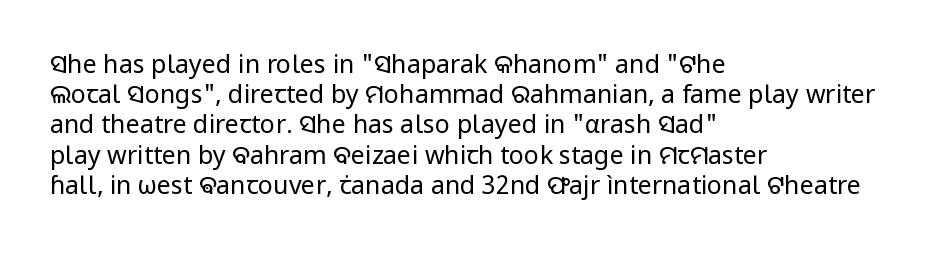
Q: Is the text bold? A: No.
Q: Is the text italic (slanted)? A: No, it is upright.
Q: Is the text underlined? A: No.
Q: How is the paragraph aligned? A: Left-aligned.
Q: Is the spacing between letters normal or unusually wide? A: Normal.
